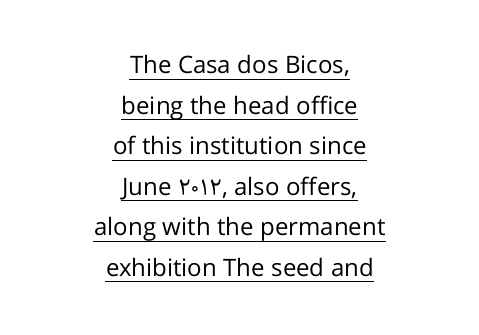
Q: Is the text bold? A: No.
Q: Is the text italic (slanted)? A: No, it is upright.
Q: Is the text underlined? A: Yes.
Q: How is the paragraph aligned? A: Centered.
Q: Is the spacing between letters normal or unusually wide? A: Normal.
Q: Is the spacing between lines tight, normal or loose? A: Normal.
